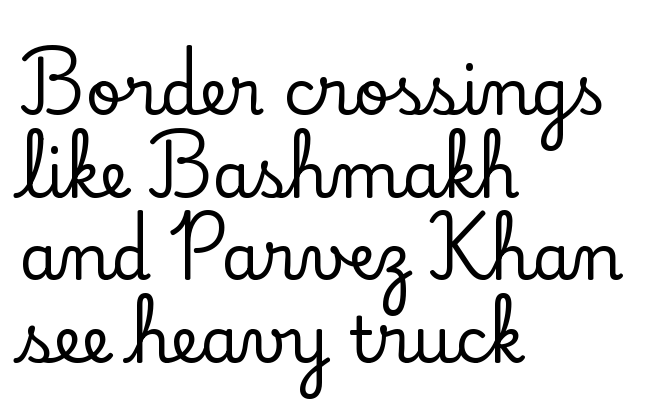
The image shows 63 px serif type, upright; set left-aligned, normal line spacing (1.31x), normal letter spacing, not underlined; low stroke contrast and a small x-height.
